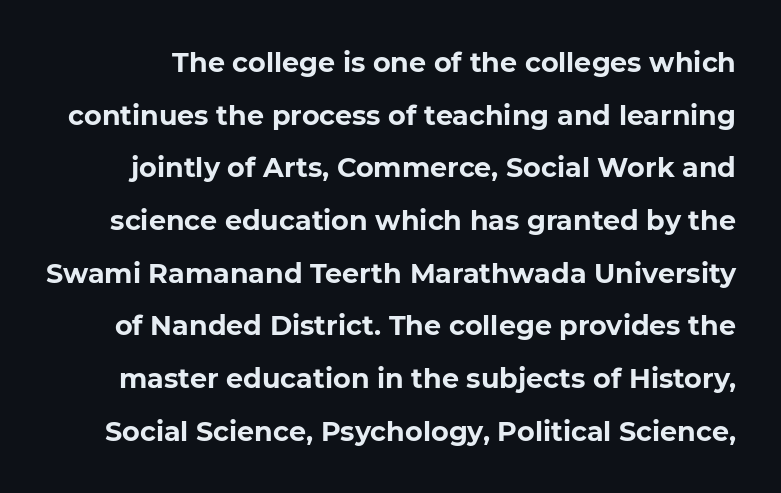
{"italic": "no", "bold": "yes", "underline": "no", "line_spacing": "loose", "line_spacing_ratio": 1.95, "letter_spacing": "normal", "letter_spacing_em": 0.0, "glyph_px": 27}
